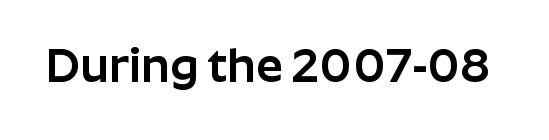
Each letter keeps its own natural width here, so spacing adapts to shape. A typesetter would label this face a sans. Bare-footed words on every line. The passage shown has conventional tracking throughout.
